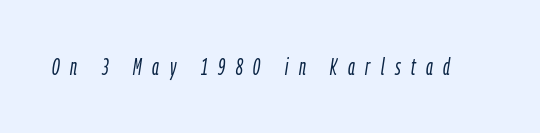
Weight: not bold — regular or lighter. Plain, unruled lines of type. Italic: yes, the glyphs are oblique. Loose tracking; the words dissolve into strings of separated letters.
